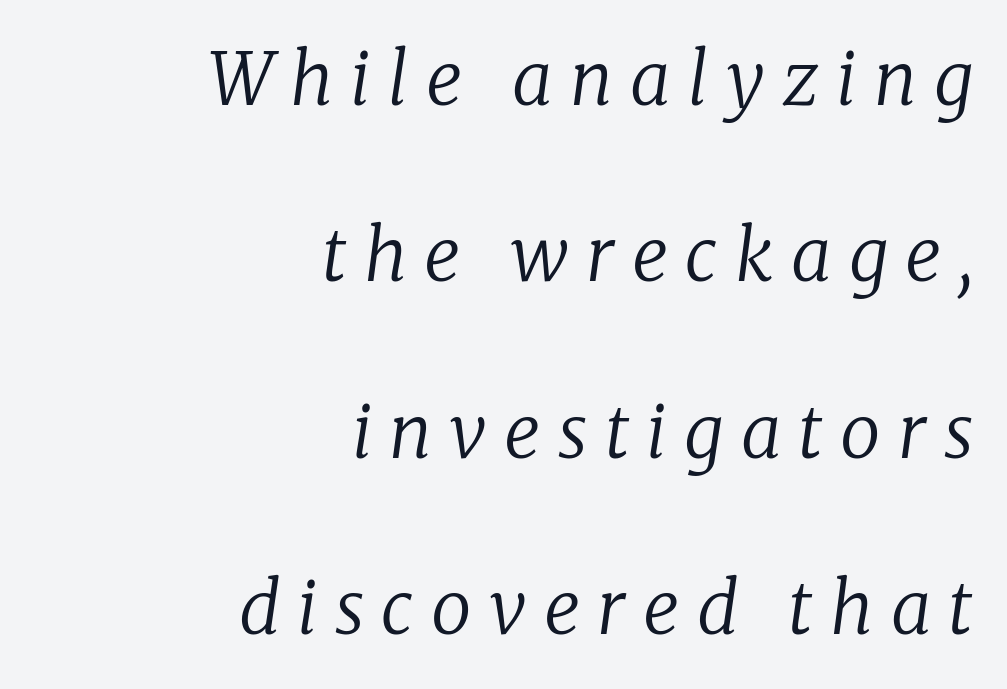
Look at the tracking — it's clearly loosened, letters drifting apart. Loosely led — the rows are spread out. Notice how the passage keeps a crisp vertical edge on the right only. The letters are slanted; this is an italic face. The letters carry serifs — small finishing strokes at the ends of their stems.
